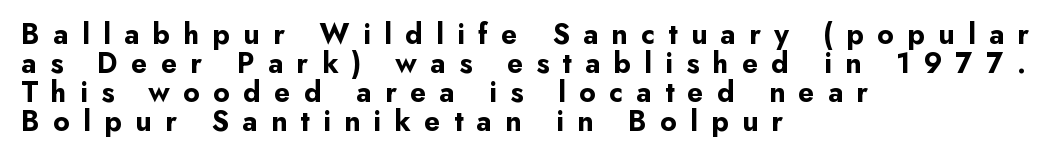
{"serif": "no", "italic": "no", "bold": "yes", "weight": "bold", "width": "normal", "stroke_contrast": "low", "x_height": "small", "monospaced": "no", "underline": "no", "align": "left", "line_spacing": "tight", "line_spacing_ratio": 1.0, "letter_spacing": "wide", "letter_spacing_em": 0.46, "glyph_px": 29}
